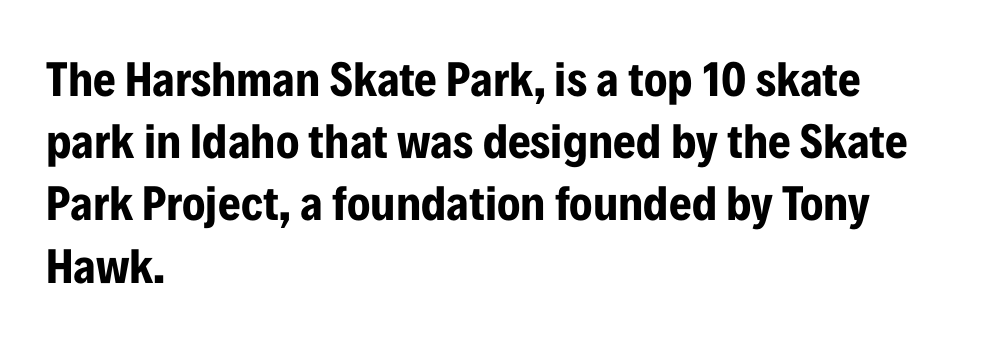
Q: Is the text bold? A: Yes.
Q: Is the text italic (slanted)? A: No, it is upright.
Q: Is the typeface a serif or a sans-serif typeface? A: Sans-serif.
Q: Is the text underlined? A: No.
Q: How is the paragraph aligned? A: Left-aligned.
Q: Is the spacing between letters normal or unusually wide? A: Normal.
Q: Is the spacing between lines tight, normal or loose? A: Normal.
Q: Width (condensed, normal, or wide)? A: Condensed.
Q: Stroke contrast? A: Low.
Q: x-height? A: Medium.
Q: Monospaced? A: No.
